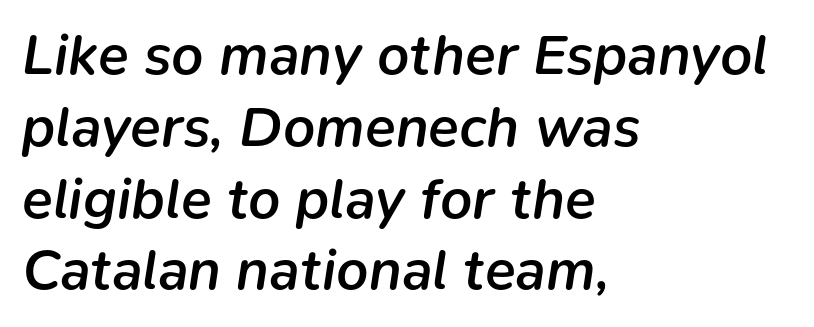
Vertical spacing — default. A somewhat darkened texture: the type is semibold rather than bold. Tracking here is standard; glyphs follow each other at the usual distance. The space beneath each line is pristine and unruled. Characters are canted at an angle relative to the baseline's perpendicular.
